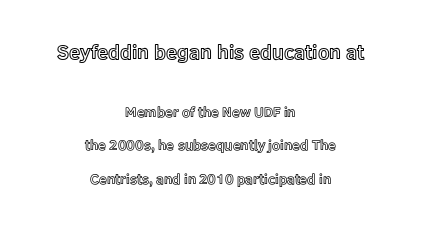
{"italic": "no", "underline": "no", "align": "center", "line_spacing": "loose", "line_spacing_ratio": 2.39, "letter_spacing": "normal", "letter_spacing_em": 0.0, "larger_block": "first", "size_ratio": 1.43, "glyph_px": 20}
